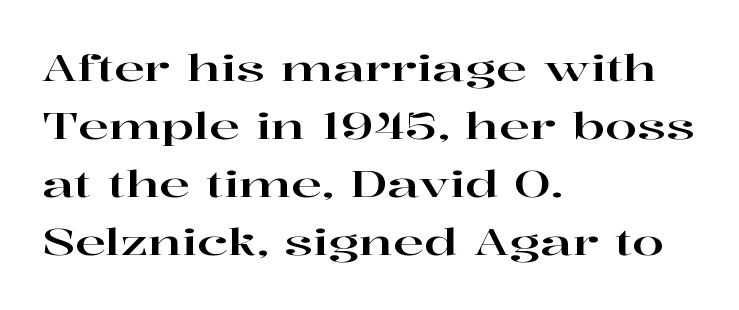
Q: Is the text italic (slanted)? A: No, it is upright.
Q: Is the typeface a serif or a sans-serif typeface? A: Serif.
Q: Is the text underlined? A: No.
Q: How is the paragraph aligned? A: Left-aligned.
Q: Is the spacing between letters normal or unusually wide? A: Normal.
Q: Is the spacing between lines tight, normal or loose? A: Normal.
Q: Width (condensed, normal, or wide)? A: Wide.
Q: Stroke contrast? A: High.
Q: x-height? A: Medium.
Q: Monospaced? A: No.
